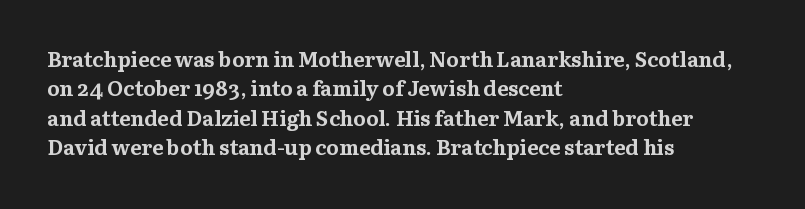
Q: Is the text bold? A: Yes.
Q: Is the text italic (slanted)? A: No, it is upright.
Q: Is the text underlined? A: No.
Q: How is the paragraph aligned? A: Left-aligned.
Q: Is the spacing between letters normal or unusually wide? A: Normal.
Q: Is the spacing between lines tight, normal or loose? A: Normal.
